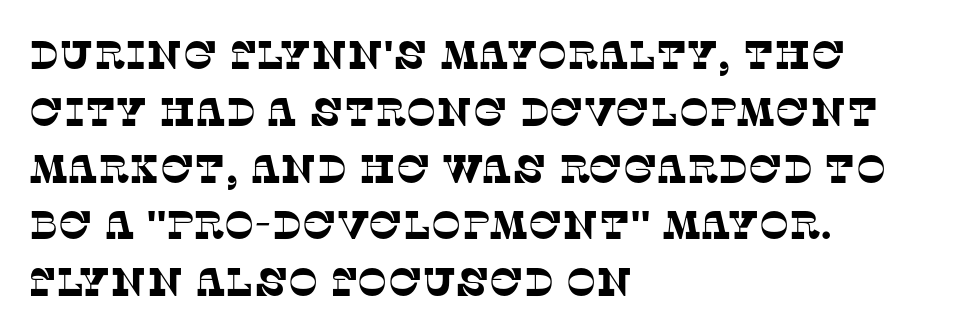
Q: Is the typeface a serif or a sans-serif typeface? A: Serif.
Q: Is the text underlined? A: No.
Q: How is the paragraph aligned? A: Left-aligned.
Q: Is the spacing between letters normal or unusually wide? A: Normal.
Q: Is the spacing between lines tight, normal or loose? A: Normal.
Q: Width (condensed, normal, or wide)? A: Normal.
Q: Stroke contrast? A: Low.
Q: x-height? A: Large.
Q: Monospaced? A: No.
